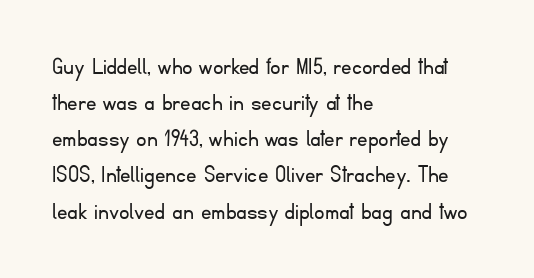
Q: Is the text bold? A: No.
Q: Is the text italic (slanted)? A: No, it is upright.
Q: Is the text underlined? A: No.
Q: How is the paragraph aligned? A: Left-aligned.
Q: Is the spacing between letters normal or unusually wide? A: Normal.
Q: Is the spacing between lines tight, normal or loose? A: Normal.
